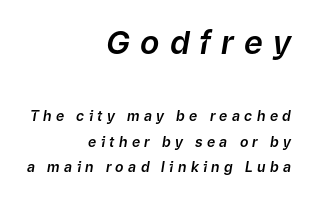
{"italic": "yes", "lean": "right", "slant_degrees": 9, "width": "normal", "stroke_contrast": "low", "x_height": "medium", "monospaced": "no", "underline": "no", "align": "right", "line_spacing_ratio": 1.83, "letter_spacing": "wide", "letter_spacing_em": 0.31, "larger_block": "first", "size_ratio": 2.29, "glyph_px": 32}
